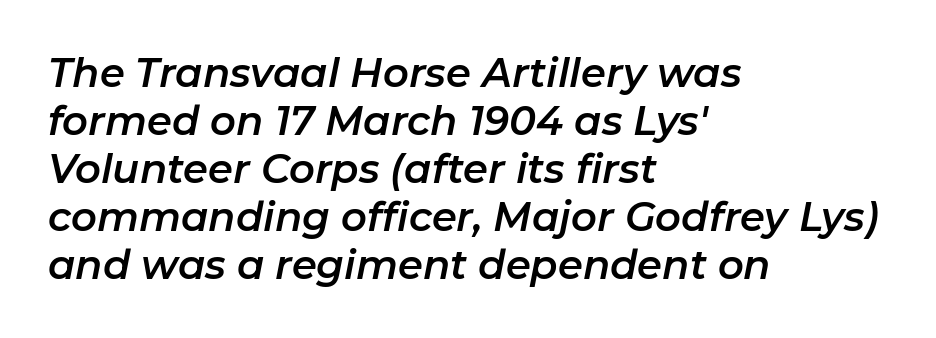
Q: Is the text italic (slanted)? A: Yes, it leans right by about 11 degrees.
Q: Is the text underlined? A: No.
Q: How is the paragraph aligned? A: Left-aligned.
Q: Is the spacing between letters normal or unusually wide? A: Normal.
Q: Width (condensed, normal, or wide)? A: Normal.
Q: Stroke contrast? A: Low.
Q: x-height? A: Medium.
Q: Monospaced? A: No.
